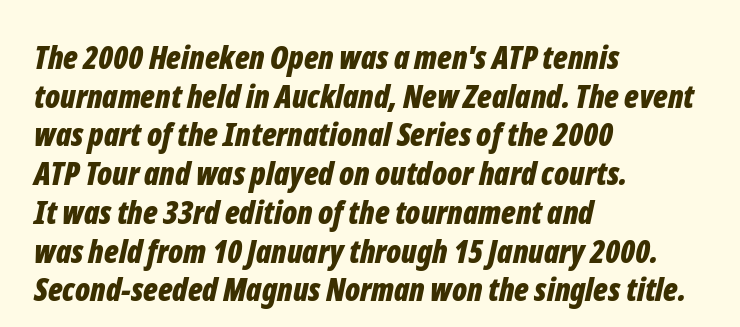
The image shows 32 px bold, condensed type, italic (leaning right); set left-aligned, line spacing 1.21x, normal letter spacing, not underlined; low stroke contrast and a medium x-height.
